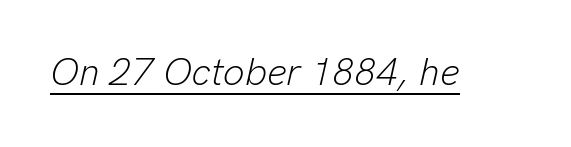
The image shows 38 px light type, italic (leaning right); set normal letter spacing, underlined; low stroke contrast and a medium x-height.
